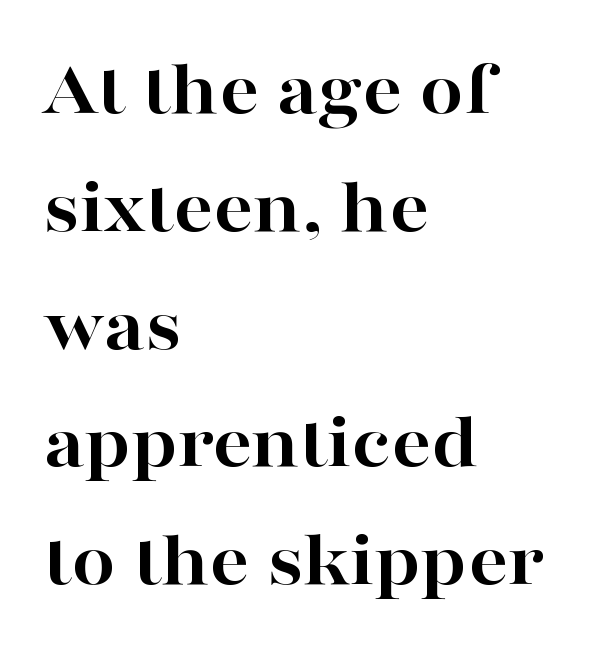
The image shows 78 px bold, wide serif type, upright; set left-aligned, normal line spacing (1.51x), normal letter spacing, not underlined; high stroke contrast and a medium x-height.
